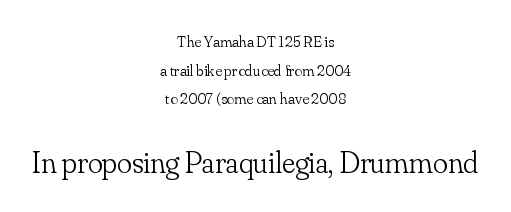
The later block is typeset at a bigger size than the earlier block. It's the straight-up-and-down kind of type. The words here are not underlined. Summary of weight: not heavy and not bold. Character widths vary here, with narrow letters taking less room than wide ones. A typesetter would label this face a serif.
